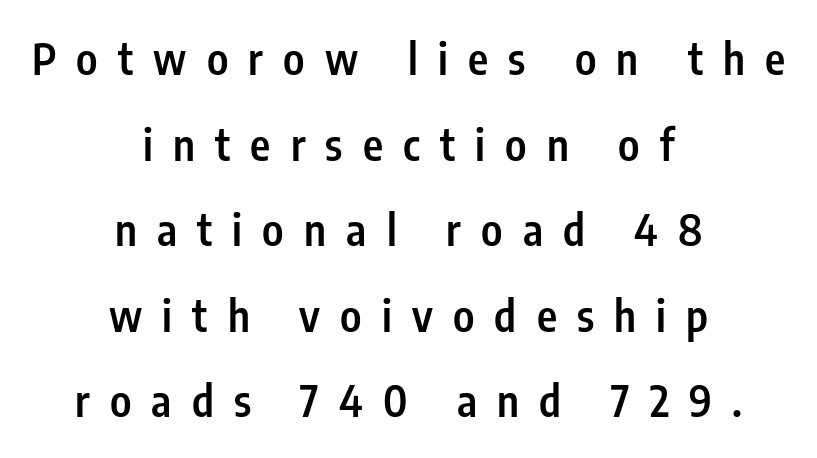
The image shows 43 px semibold, condensed sans-serif type, upright; set centered, loose line spacing (1.99x), unusually wide letter spacing (+0.47 em), not underlined; low stroke contrast and a medium x-height.
